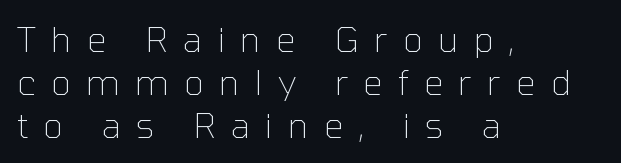
Q: Is the text bold? A: No.
Q: Is the text italic (slanted)? A: No, it is upright.
Q: Is the typeface a serif or a sans-serif typeface? A: Sans-serif.
Q: Is the text underlined? A: No.
Q: How is the paragraph aligned? A: Left-aligned.
Q: Is the spacing between letters normal or unusually wide? A: Unusually wide.
Q: Width (condensed, normal, or wide)? A: Normal.
Q: Stroke contrast? A: Low.
Q: x-height? A: Medium.
Q: Monospaced? A: No.
